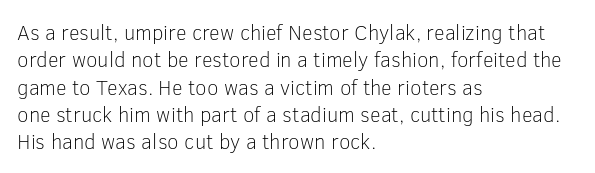
Q: Is the text bold? A: No.
Q: Is the text italic (slanted)? A: No, it is upright.
Q: Is the text underlined? A: No.
Q: How is the paragraph aligned? A: Left-aligned.
Q: Is the spacing between letters normal or unusually wide? A: Normal.
Q: Is the spacing between lines tight, normal or loose? A: Normal.
